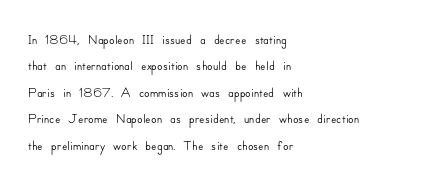
{"italic": "no", "underline": "no", "align": "left", "line_spacing": "normal", "line_spacing_ratio": 1.32, "letter_spacing": "normal", "letter_spacing_em": 0.0, "glyph_px": 20}
